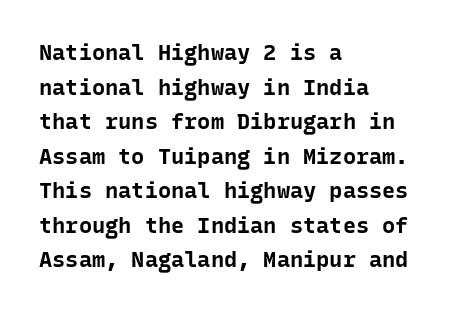
{"italic": "no", "bold": "yes", "underline": "no", "align": "left", "line_spacing": "normal", "line_spacing_ratio": 1.57, "letter_spacing": "normal", "letter_spacing_em": 0.0, "glyph_px": 22}
